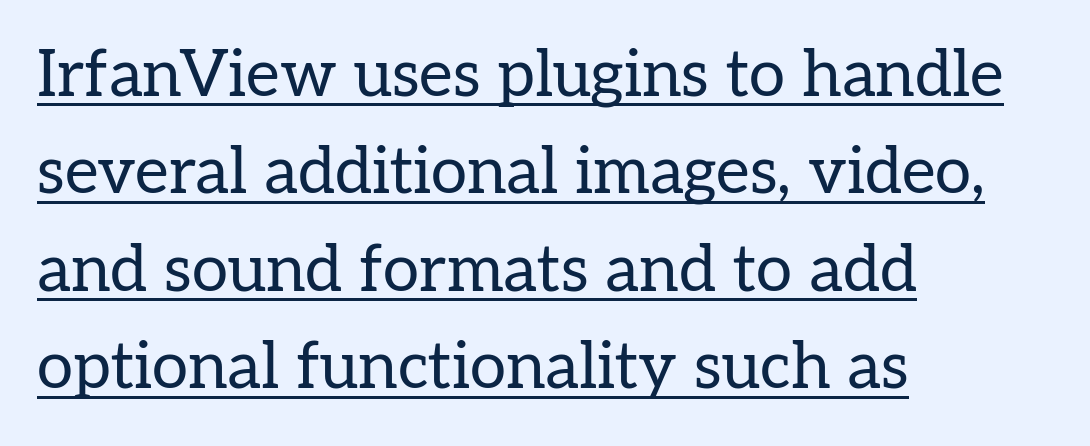
The image shows 65 px regular-weight serif type, upright; set left-aligned, normal line spacing (1.5x), normal letter spacing, underlined; low stroke contrast and a medium x-height.
